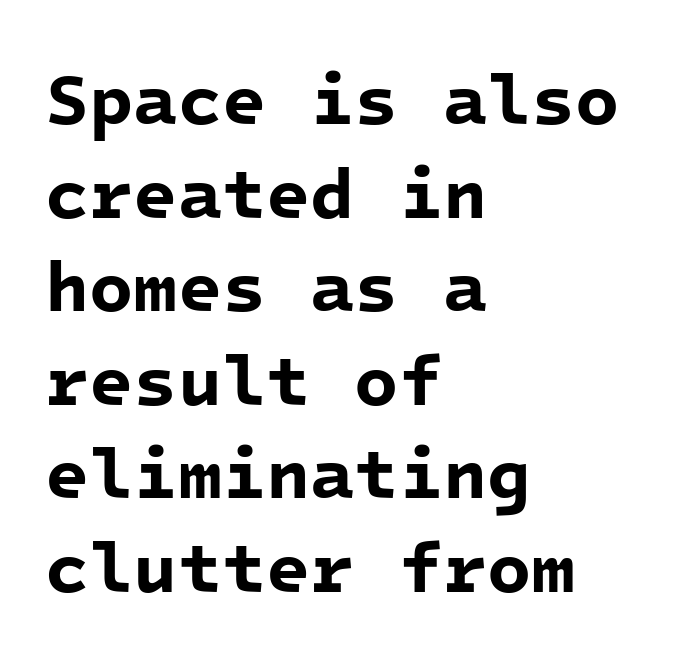
Q: Is the text bold? A: Yes.
Q: Is the typeface a serif or a sans-serif typeface? A: Sans-serif.
Q: Is the text underlined? A: No.
Q: How is the paragraph aligned? A: Left-aligned.
Q: Is the spacing between letters normal or unusually wide? A: Normal.
Q: Is the spacing between lines tight, normal or loose? A: Normal.
Q: Width (condensed, normal, or wide)? A: Normal.
Q: Stroke contrast? A: Low.
Q: x-height? A: Medium.
Q: Monospaced? A: Yes.
